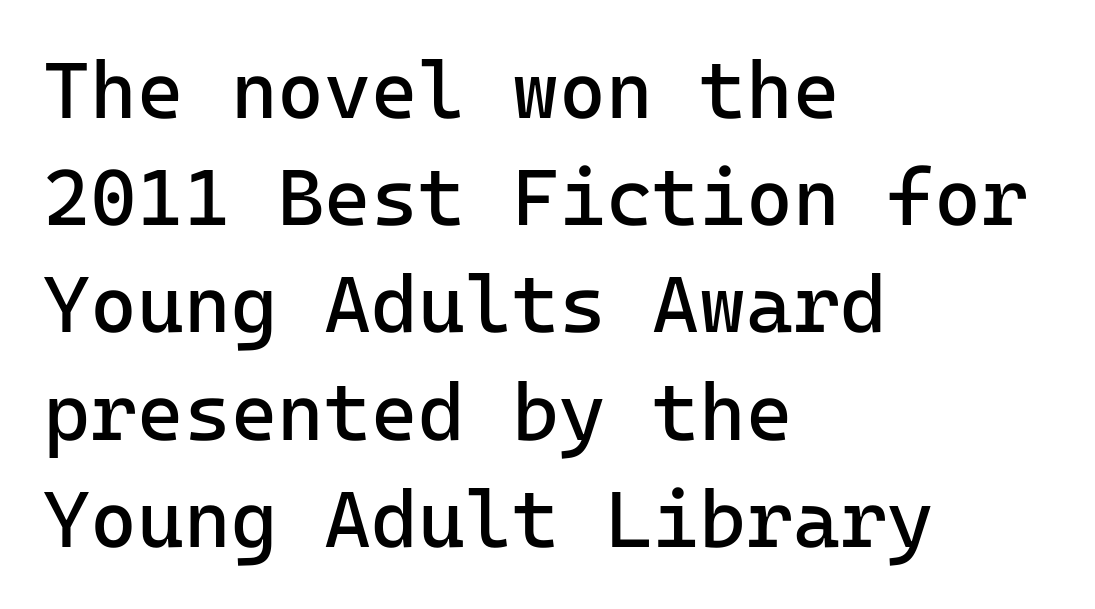
{"serif": "no", "italic": "no", "bold": "no", "weight": "regular", "width": "normal", "stroke_contrast": "low", "x_height": "medium", "underline": "no", "align": "left", "line_spacing": "normal", "line_spacing_ratio": 1.34, "letter_spacing": "normal", "letter_spacing_em": 0.0, "glyph_px": 80}
